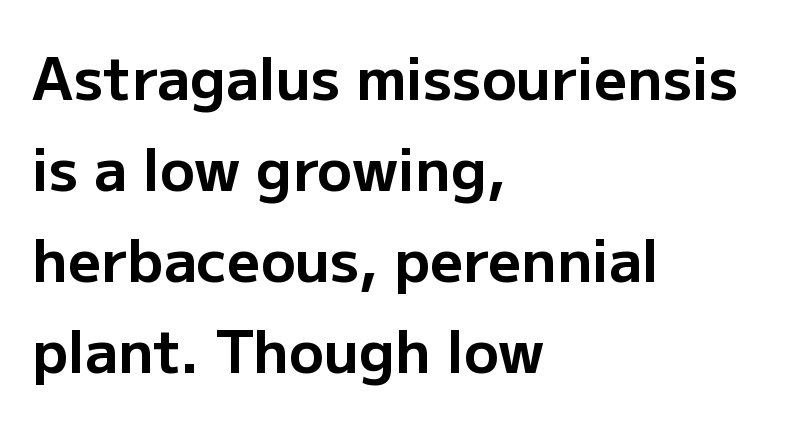
{"serif": "no", "italic": "no", "bold": "yes", "weight": "bold", "width": "normal", "stroke_contrast": "low", "x_height": "medium", "monospaced": "no", "underline": "no", "align": "left", "line_spacing": "normal", "line_spacing_ratio": 1.57, "letter_spacing": "normal", "letter_spacing_em": 0.0, "glyph_px": 58}
